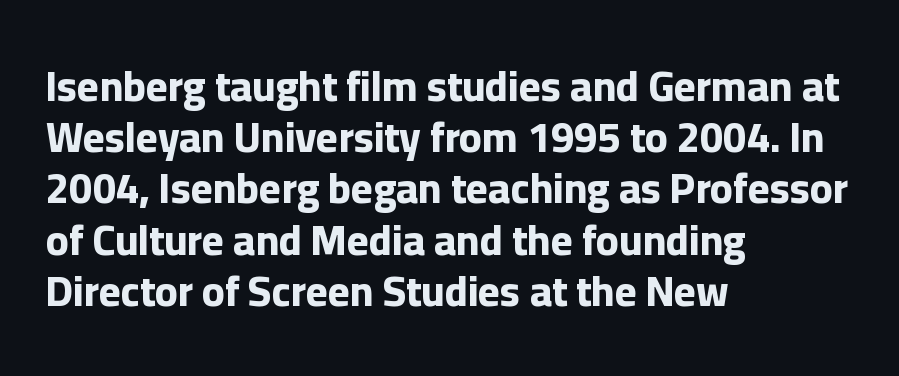
The image shows 42 px bold sans-serif type, upright; set left-aligned, line spacing 1.22x, normal letter spacing, not underlined; low stroke contrast and a medium x-height.
